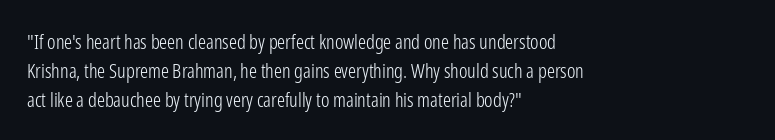
The image shows 20 px text type, upright; set left-aligned, normal line spacing (1.45x), normal letter spacing, not underlined.
